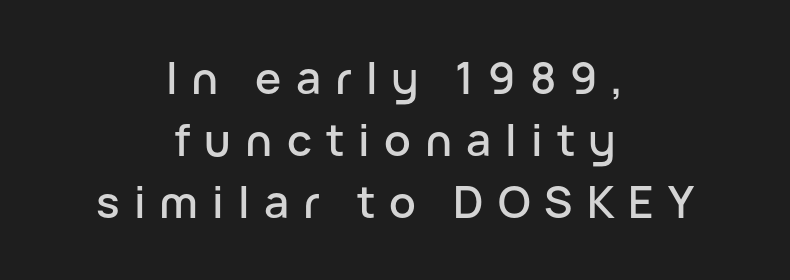
Q: Is the text italic (slanted)? A: No, it is upright.
Q: Is the typeface a serif or a sans-serif typeface? A: Sans-serif.
Q: Is the text underlined? A: No.
Q: How is the paragraph aligned? A: Centered.
Q: Is the spacing between letters normal or unusually wide? A: Unusually wide.
Q: Is the spacing between lines tight, normal or loose? A: Normal.
Q: Width (condensed, normal, or wide)? A: Normal.
Q: Stroke contrast? A: Low.
Q: x-height? A: Medium.
Q: Monospaced? A: No.
